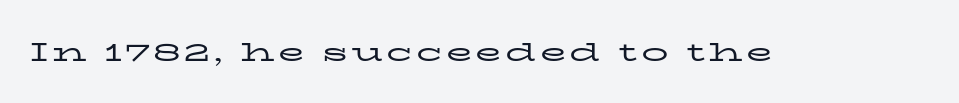
The space directly below the letters is spotless. The letters look calm and open, with moderate or lighter stems. Notice how the stems are strictly vertical — no italics here.
